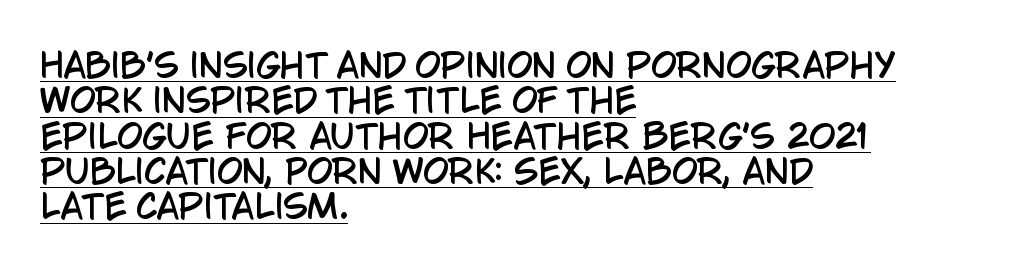
The image shows 33 px condensed sans-serif type, upright; set left-aligned, tight line spacing (1.07x), normal letter spacing, underlined; low stroke contrast and a large x-height.
